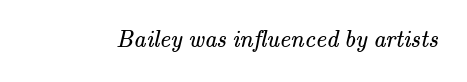
The image shows 24 px text type; set normal letter spacing, not underlined.
